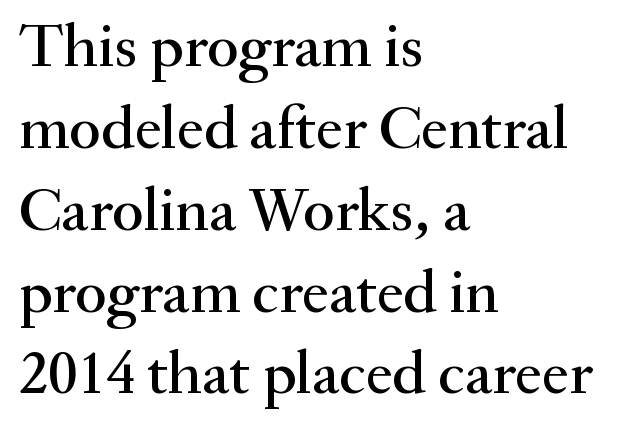
Q: Is the text italic (slanted)? A: No, it is upright.
Q: Is the typeface a serif or a sans-serif typeface? A: Serif.
Q: Is the text underlined? A: No.
Q: How is the paragraph aligned? A: Left-aligned.
Q: Is the spacing between letters normal or unusually wide? A: Normal.
Q: Is the spacing between lines tight, normal or loose? A: Normal.
Q: Width (condensed, normal, or wide)? A: Normal.
Q: Stroke contrast? A: Medium.
Q: x-height? A: Small.
Q: Monospaced? A: No.
